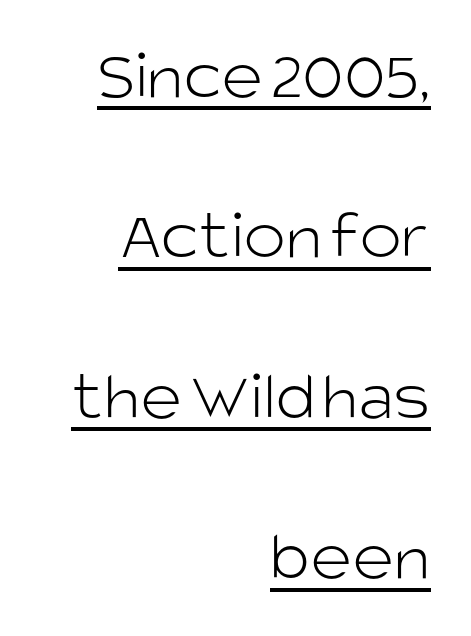
Think of a printed novel: that variable character pitch is what you see here. Has an underline been added? It has. You could fit nearly another row in the gap between these rows. The rendering keeps characters at their native spacing. No italicization has been applied; the sample stays upright.
